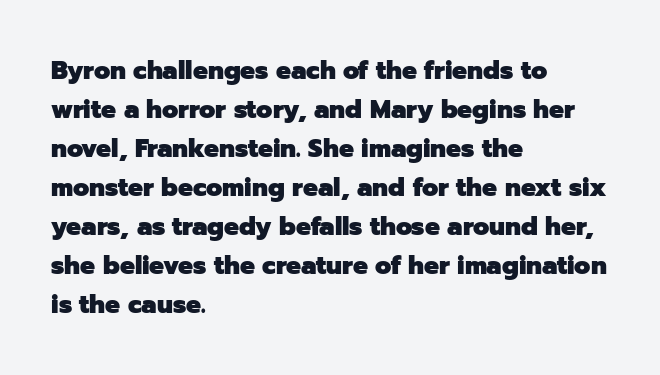
Vertical strokes here are truly vertical. In terms of letterspacing, this is plain default setting. This block has exactly the height ordinary leading produces. Pretty heavy lettering here — definitely bold.
